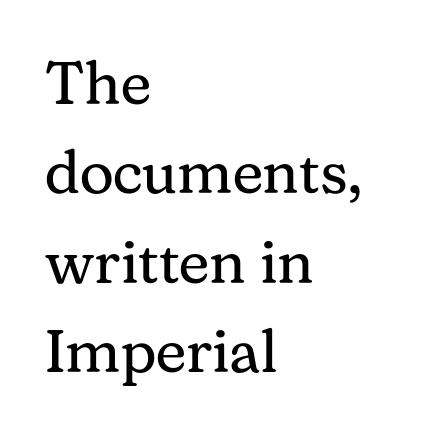
{"serif": "yes", "italic": "no", "bold": "no", "weight": "regular", "width": "normal", "stroke_contrast": "medium", "x_height": "medium", "monospaced": "no", "underline": "no", "align": "left", "line_spacing": "normal", "line_spacing_ratio": 1.49, "letter_spacing": "normal", "letter_spacing_em": 0.0, "glyph_px": 60}
